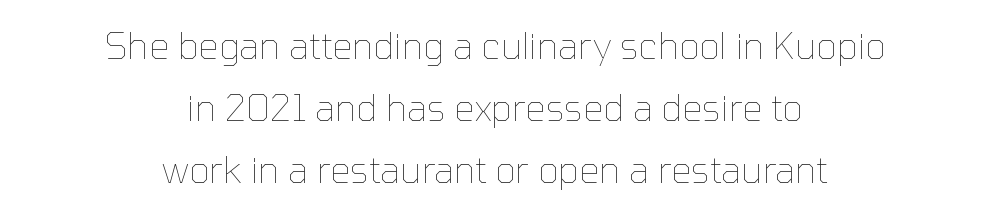
The image shows 36 px thin type, upright; set centered, line spacing 1.72x, normal letter spacing, not underlined; low stroke contrast and a medium x-height.
